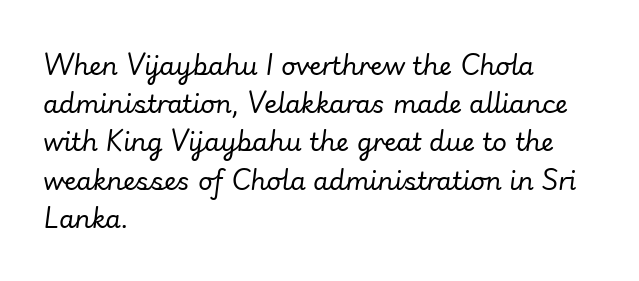
The image shows 25 px text type, italic (leaning right); set left-aligned, normal line spacing (1.53x), normal letter spacing, not underlined.
